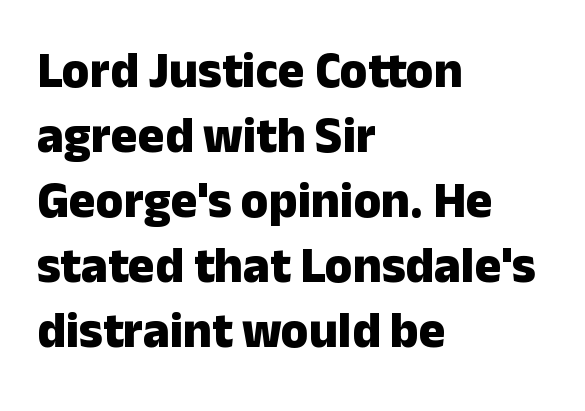
{"serif": "no", "italic": "no", "bold": "yes", "weight": "heavy", "width": "normal", "stroke_contrast": "low", "x_height": "medium", "monospaced": "no", "underline": "no", "align": "left", "line_spacing": "normal", "line_spacing_ratio": 1.3, "letter_spacing": "normal", "letter_spacing_em": 0.0, "glyph_px": 50}
